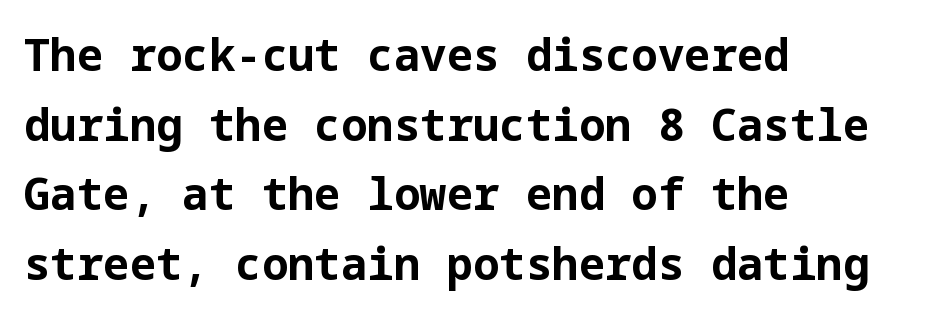
Q: Is the text bold? A: Yes.
Q: Is the text italic (slanted)? A: No, it is upright.
Q: Is the typeface a serif or a sans-serif typeface? A: Sans-serif.
Q: Is the text underlined? A: No.
Q: How is the paragraph aligned? A: Left-aligned.
Q: Is the spacing between letters normal or unusually wide? A: Normal.
Q: Is the spacing between lines tight, normal or loose? A: Normal.
Q: Width (condensed, normal, or wide)? A: Normal.
Q: Stroke contrast? A: Low.
Q: x-height? A: Medium.
